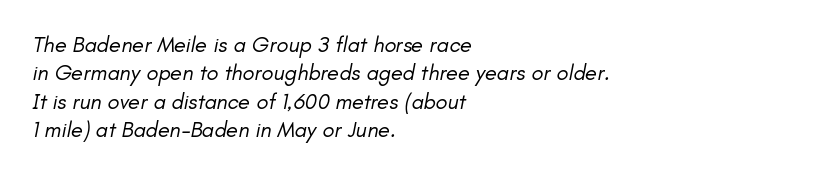
No letter is thick-stroked: the sample isn't bold. Would a proofreader flag this as italicized? Yes. Notice how the passage keeps a crisp vertical edge on the left only. The zone under the glyphs is completely vacant. The passage shown has conventional tracking throughout.
